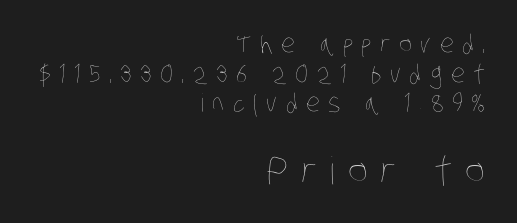
Q: Is the text bold? A: No.
Q: Is the text underlined? A: No.
Q: How is the paragraph aligned? A: Right-aligned.
Q: Is the spacing between letters normal or unusually wide? A: Unusually wide.
Q: Which block of text is set in a larger size, the first (top) or the second (bottom)? A: The second (bottom) one.
Q: Width (condensed, normal, or wide)? A: Condensed.
Q: Stroke contrast? A: Low.
Q: x-height? A: Large.
Q: Monospaced? A: No.
